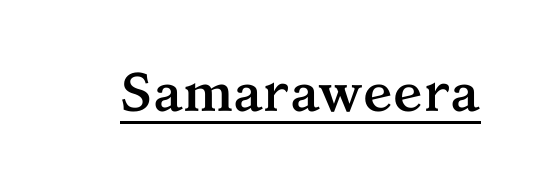
The image shows 55 px semibold serif type, upright; set normal letter spacing, underlined; medium stroke contrast and a medium x-height.
